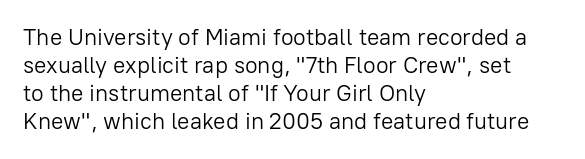
Q: Is the text bold? A: No.
Q: Is the text italic (slanted)? A: No, it is upright.
Q: Is the text underlined? A: No.
Q: How is the paragraph aligned? A: Left-aligned.
Q: Is the spacing between letters normal or unusually wide? A: Normal.
